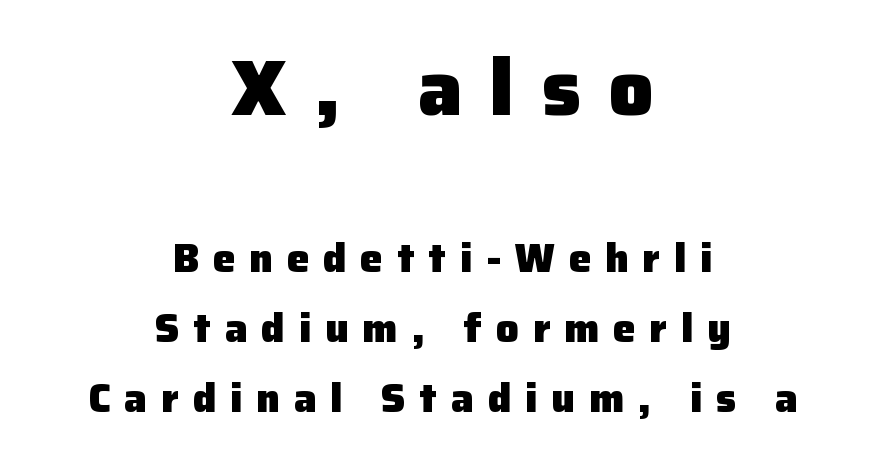
The image shows 79 px heavy sans-serif type, upright; set centered, line spacing 1.75x, unusually wide letter spacing (+0.35 em), not underlined; the first (top) block is 1.98x larger; low stroke contrast and a medium x-height.
